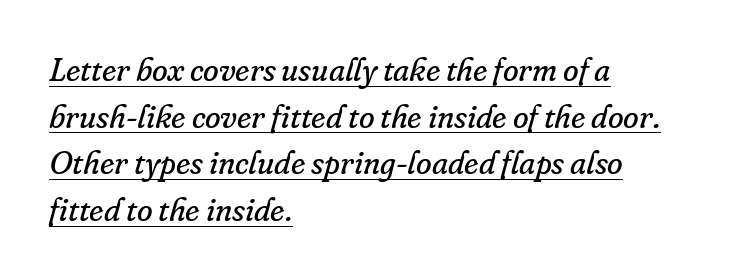
{"serif": "yes", "italic": "yes", "lean": "right", "slant_degrees": 16, "bold": "no", "weight": "regular", "width": "normal", "stroke_contrast": "low", "x_height": "small", "monospaced": "no", "underline": "yes", "align": "left", "line_spacing": "normal", "line_spacing_ratio": 1.46, "letter_spacing": "normal", "letter_spacing_em": 0.0, "glyph_px": 32}
